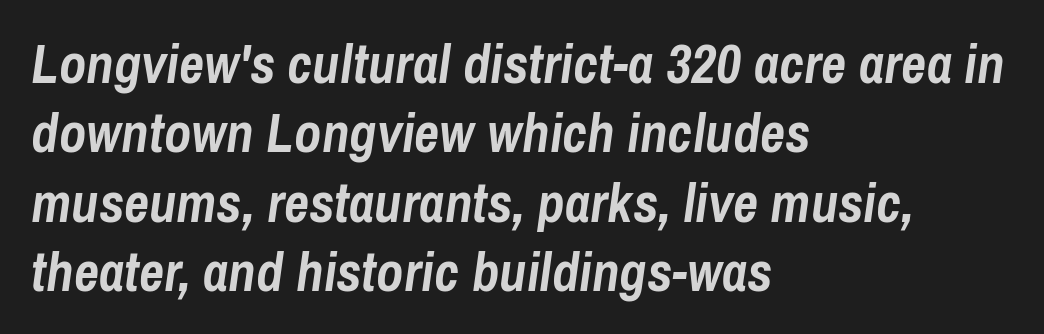
The image shows 55 px semibold, condensed type, italic (leaning right); set left-aligned, normal line spacing (1.26x), normal letter spacing, not underlined; low stroke contrast and a medium x-height.
